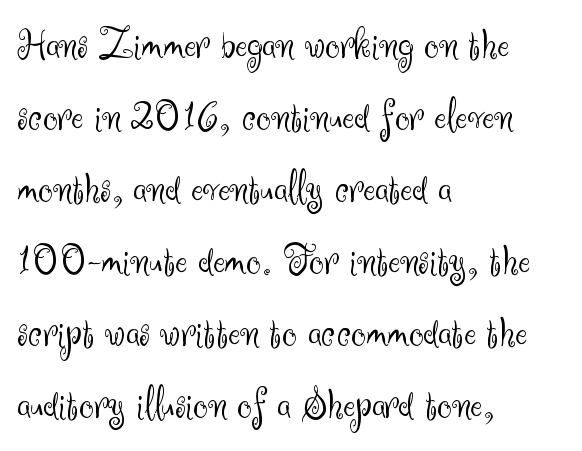
Q: Is the text bold? A: No.
Q: Is the text italic (slanted)? A: No, it is upright.
Q: Is the typeface a serif or a sans-serif typeface? A: Sans-serif.
Q: Is the text underlined? A: No.
Q: How is the paragraph aligned? A: Left-aligned.
Q: Is the spacing between letters normal or unusually wide? A: Normal.
Q: Is the spacing between lines tight, normal or loose? A: Normal.
Q: Width (condensed, normal, or wide)? A: Normal.
Q: Stroke contrast? A: Medium.
Q: x-height? A: Small.
Q: Monospaced? A: No.
